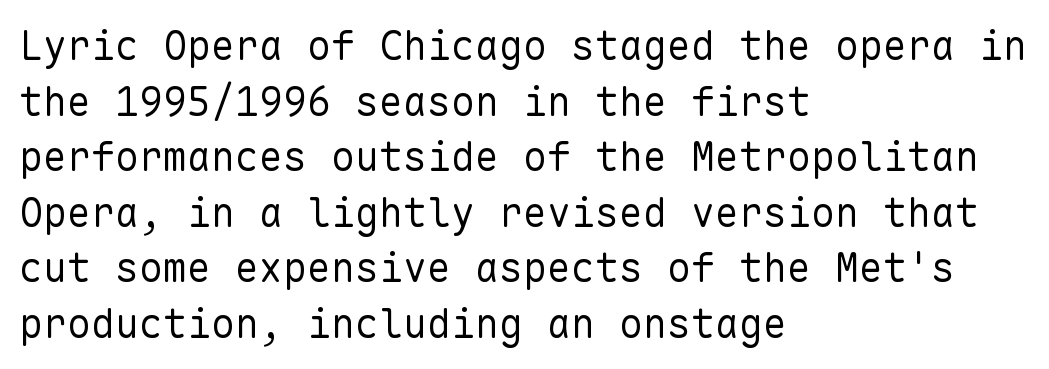
Q: Is the text bold? A: No.
Q: Is the text italic (slanted)? A: No, it is upright.
Q: Is the typeface a serif or a sans-serif typeface? A: Sans-serif.
Q: Is the text underlined? A: No.
Q: How is the paragraph aligned? A: Left-aligned.
Q: Is the spacing between letters normal or unusually wide? A: Normal.
Q: Is the spacing between lines tight, normal or loose? A: Normal.
Q: Width (condensed, normal, or wide)? A: Normal.
Q: Stroke contrast? A: Low.
Q: x-height? A: Medium.
Q: Monospaced? A: Yes.
